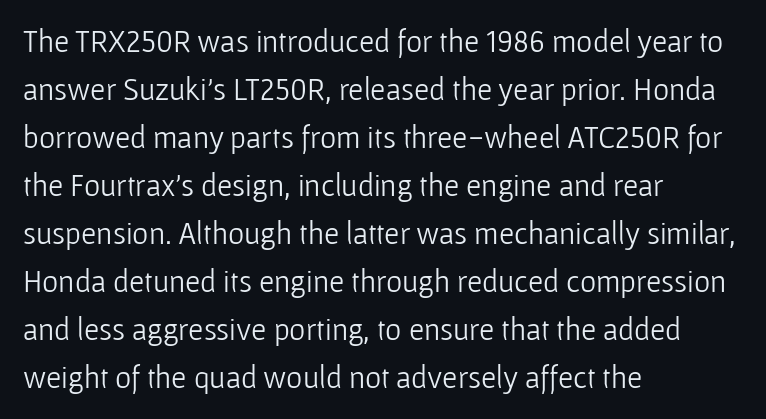
{"serif": "no", "italic": "no", "bold": "no", "weight": "light", "width": "normal", "stroke_contrast": "low", "x_height": "medium", "monospaced": "no", "underline": "no", "align": "left", "line_spacing": "normal", "line_spacing_ratio": 1.55, "letter_spacing": "normal", "letter_spacing_em": 0.0, "glyph_px": 31}
